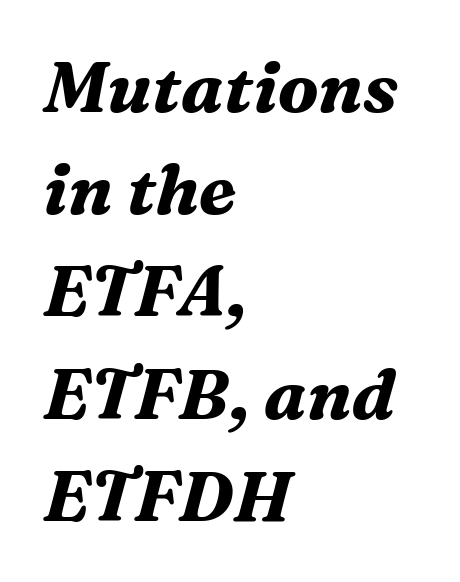
{"serif": "yes", "italic": "yes", "lean": "right", "slant_degrees": 16, "bold": "yes", "weight": "bold", "width": "normal", "stroke_contrast": "medium", "x_height": "medium", "monospaced": "no", "underline": "no", "align": "left", "line_spacing": "normal", "line_spacing_ratio": 1.46, "letter_spacing": "normal", "letter_spacing_em": 0.0, "glyph_px": 70}
